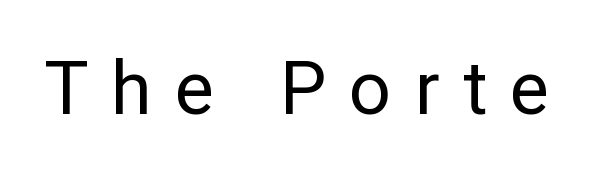
Quick note: underline off. The letters advance in unequal steps, a hallmark of proportional type. Stem width sits at or under what a default text font uses. Grotesque or geometric, the face here clearly has no serifs. The gaps between neighbouring characters are conspicuously large. Unlike italic type, these characters show no tilt at all.
